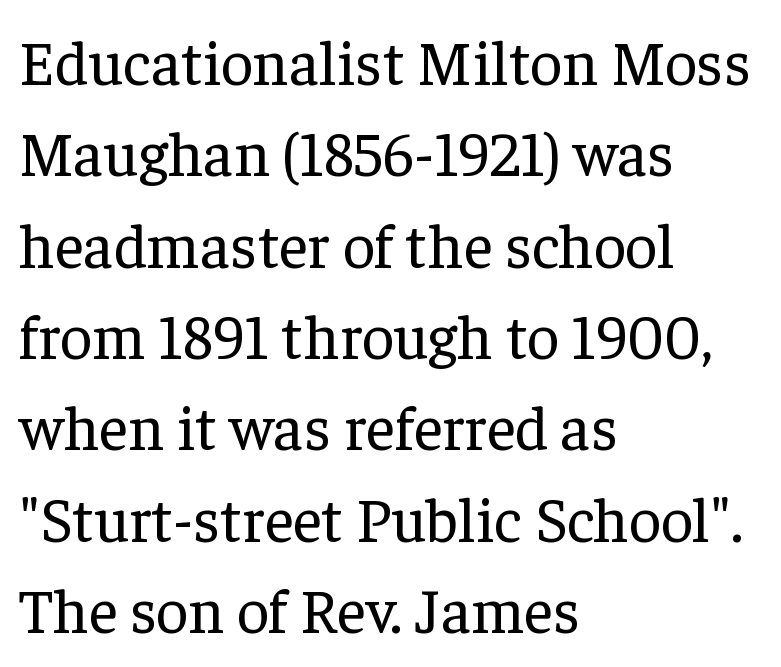
The specimen omits any rule beneath the text block's lines. Leftover space on each line is placed entirely after the last word. No heavy texture on the line: the type isn't bold. Yep, those are serifs on the letters. Italic? Not at all — the glyphs are vertical. Is this a fixed-width face? No — the glyphs have proportional, varying widths.
